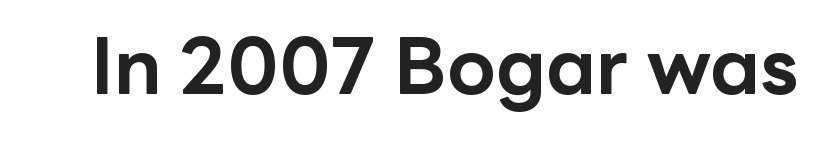
If you drew a line through each stem, it would be perfectly vertical. The line texture is even and compact thanks to regular tracking. Every letter is thick-stroked: bold, no question. Classification — sans serif.
